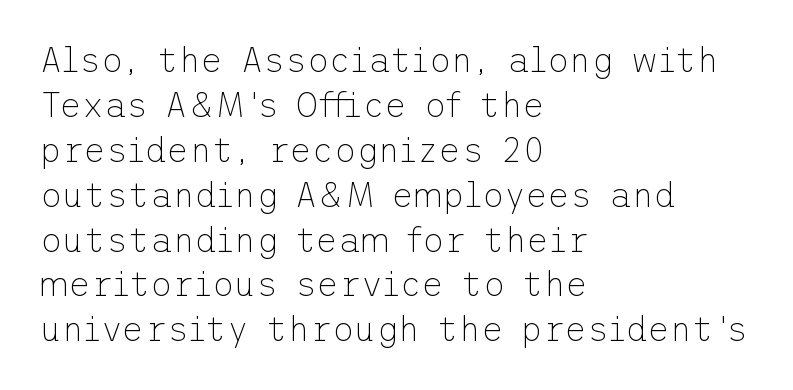
{"serif": "no", "italic": "no", "bold": "no", "weight": "thin", "width": "normal", "stroke_contrast": "low", "x_height": "medium", "underline": "no", "align": "left", "line_spacing": "normal", "line_spacing_ratio": 1.32, "letter_spacing": "normal", "letter_spacing_em": 0.0, "glyph_px": 34}
